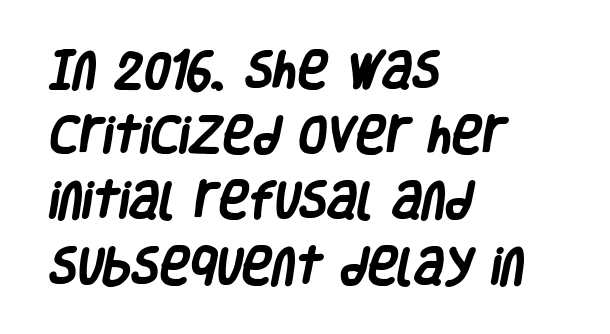
{"serif": "no", "bold": "yes", "weight": "heavy", "width": "condensed", "stroke_contrast": "low", "x_height": "large", "monospaced": "no", "underline": "no", "align": "left", "line_spacing": "normal", "line_spacing_ratio": 1.59, "letter_spacing": "normal", "letter_spacing_em": 0.0, "glyph_px": 41}
